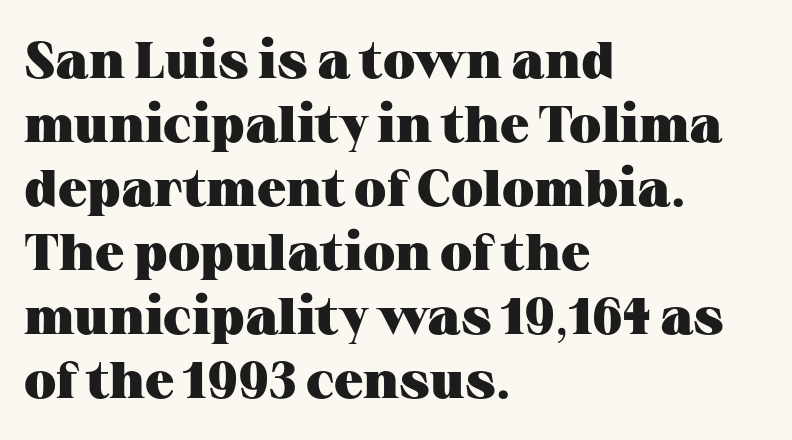
The image shows 52 px heavy, wide serif type, upright; set left-aligned, line spacing 1.23x, normal letter spacing, not underlined; medium stroke contrast and a medium x-height.
